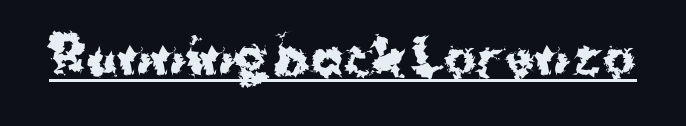
The image shows 49 px bold sans-serif type, upright; set normal letter spacing, underlined; medium stroke contrast and a medium x-height.
